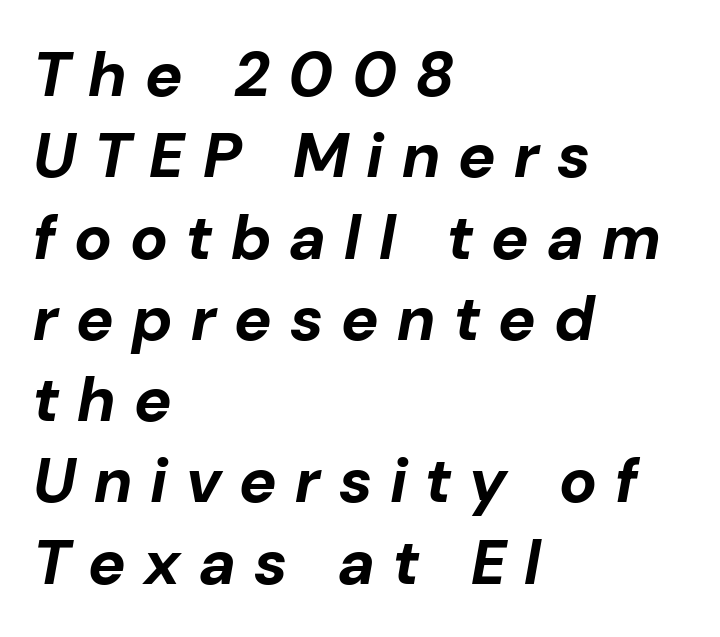
If you drew a ruler down the left edge, every line would touch it. Descender tails drop into unmarked territory. This sample has the flowing, uneven cadence of proportional lettering. The text carries the slant typical of an italic or oblique font. The line texture is sparse and dotted thanks to wide tracking. These words are printed bold, with thick strokes throughout.
